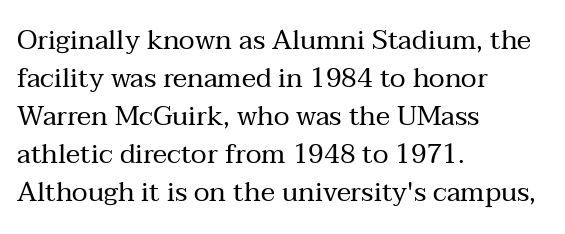
The designer left line spacing at the default. A classic flush-left, rag-right setting is used for this passage. The font sits on the lighter half of the weight spectrum, regular included. The letters stand straight up with perfectly vertical stems. No word sits above an underline.
